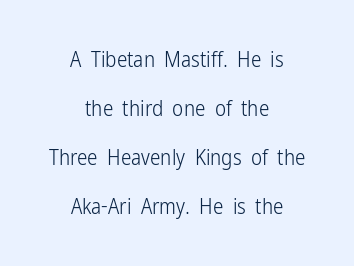
The image shows 21 px text type, upright; set centered, loose line spacing (2.34x), normal letter spacing, not underlined.
